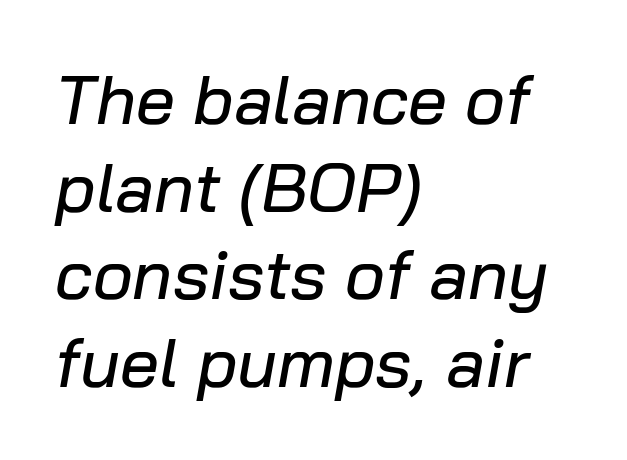
Proportional: the letters do not fall into vertical columns. Interline gaps are of average width in this sample. Notice how the passage keeps a crisp vertical edge on the left only. Does the lettering tilt? It does — this is italic.
